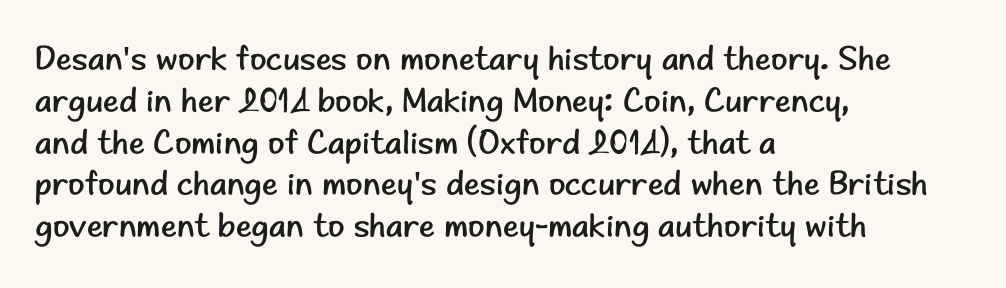
Every row of glyphs begins at an identical x-position on the left. If you drew a line through each stem, it would be perfectly vertical. Words appear dense and cohesive because spacing is normal. Descenders hang freely into open space. Nope, no serifs anywhere on these letters.
